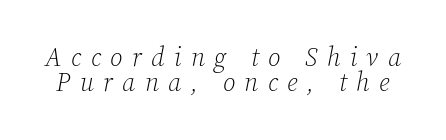
Q: Is the text bold? A: No.
Q: Is the text italic (slanted)? A: Yes, it leans right by about 12 degrees.
Q: Is the text underlined? A: No.
Q: Is the spacing between letters normal or unusually wide? A: Unusually wide.
Q: Is the spacing between lines tight, normal or loose? A: Tight.
